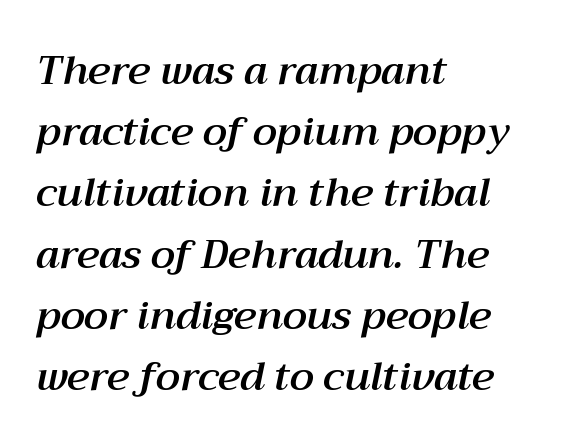
The image shows 40 px text type, italic (leaning right); set left-aligned, normal line spacing (1.53x), normal letter spacing, not underlined; medium stroke contrast and a medium x-height.
